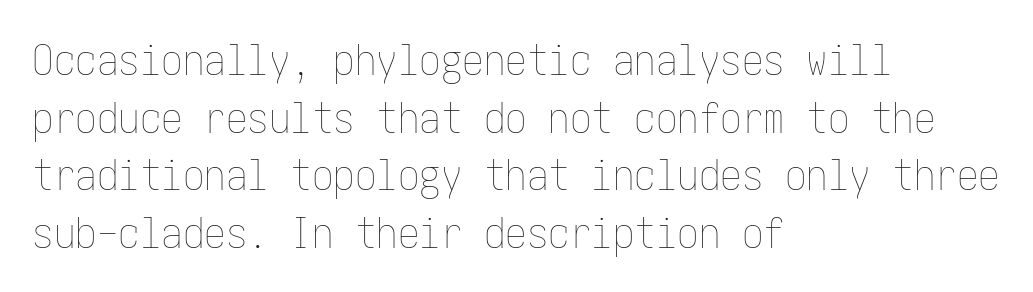
Q: Is the text bold? A: No.
Q: Is the text italic (slanted)? A: No, it is upright.
Q: Is the text underlined? A: No.
Q: How is the paragraph aligned? A: Left-aligned.
Q: Is the spacing between letters normal or unusually wide? A: Normal.
Q: Is the spacing between lines tight, normal or loose? A: Normal.
Q: Width (condensed, normal, or wide)? A: Condensed.
Q: Stroke contrast? A: Low.
Q: x-height? A: Medium.
